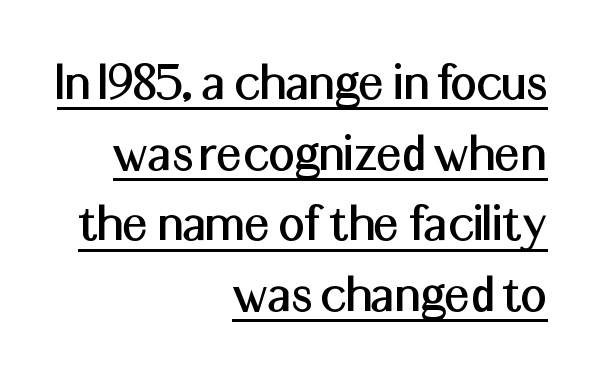
Think of a printed novel: that variable character pitch is what you see here. Descenders here cross a horizontal rule under the line. The face used here is a sans, in the tradition of grotesques and geometrics. Glyph-to-glyph distance matches everyday printed text. Italic? Not at all — the glyphs are vertical. The paragraph shown leans on its right margin.
